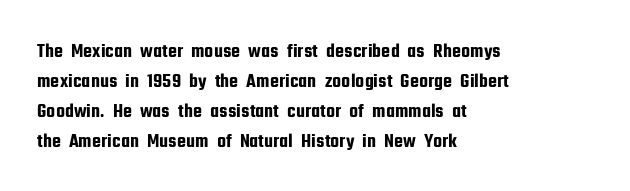
The image shows 20 px text type, upright; set left-aligned, normal line spacing (1.5x), normal letter spacing, not underlined.
